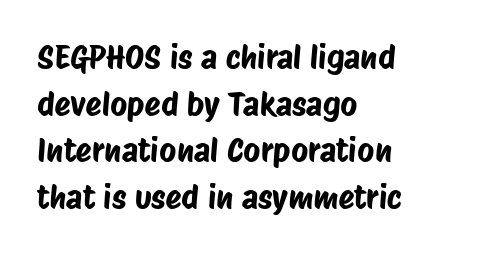
{"serif": "no", "width": "condensed", "stroke_contrast": "low", "x_height": "large", "monospaced": "no", "underline": "no", "align": "left", "line_spacing": "normal", "line_spacing_ratio": 1.41, "letter_spacing": "normal", "letter_spacing_em": 0.0, "glyph_px": 33}
